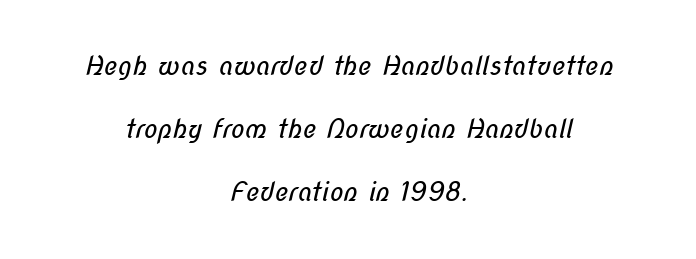
The image shows 26 px text type; set centered, loose line spacing (2.43x), normal letter spacing, not underlined.
